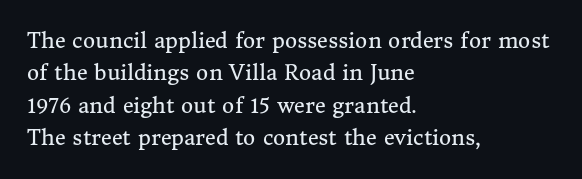
Q: Is the text bold? A: No.
Q: Is the text italic (slanted)? A: No, it is upright.
Q: Is the text underlined? A: No.
Q: How is the paragraph aligned? A: Left-aligned.
Q: Is the spacing between letters normal or unusually wide? A: Normal.
Q: Is the spacing between lines tight, normal or loose? A: Normal.
